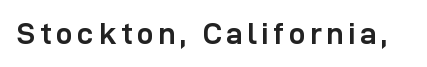
Here the designer chose a conventional face with non-uniform glyph widths. Posture: straight, roman, zero tilt. A typesetter would label this face a sans. Does the weight exceed regular? Yes, all the way to bold. Letters rest on an invisible, unmarked baseline.
